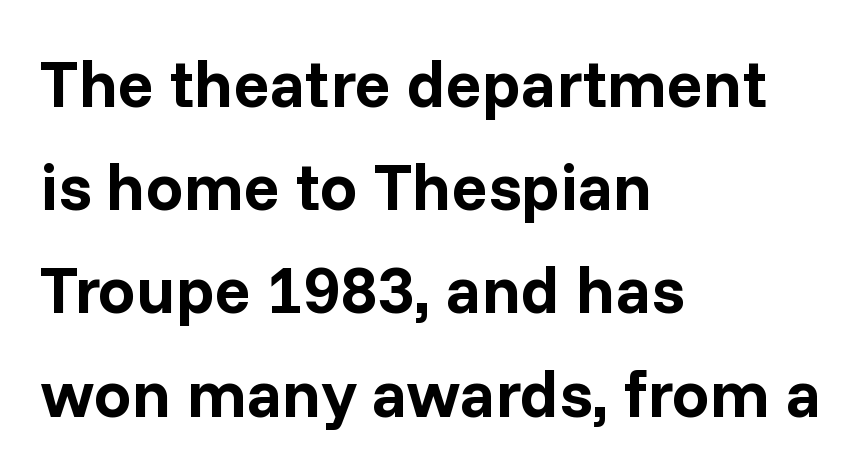
The image shows 67 px bold sans-serif type, upright; set left-aligned, normal line spacing (1.54x), normal letter spacing, not underlined; low stroke contrast and a medium x-height.
